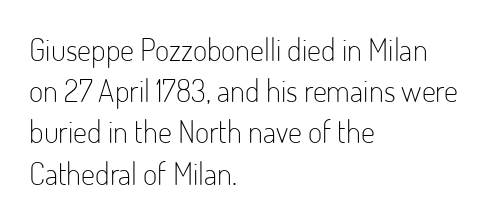
Q: Is the text bold? A: No.
Q: Is the text italic (slanted)? A: No, it is upright.
Q: Is the typeface a serif or a sans-serif typeface? A: Sans-serif.
Q: Is the text underlined? A: No.
Q: How is the paragraph aligned? A: Left-aligned.
Q: Is the spacing between letters normal or unusually wide? A: Normal.
Q: Is the spacing between lines tight, normal or loose? A: Normal.
Q: Width (condensed, normal, or wide)? A: Condensed.
Q: Stroke contrast? A: Low.
Q: x-height? A: Small.
Q: Monospaced? A: No.
